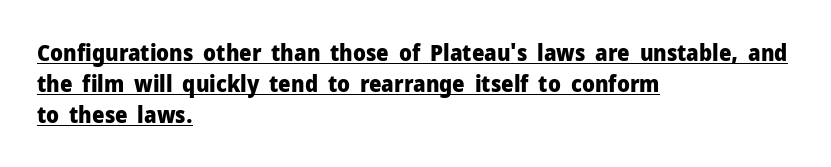
This rendering leaves character spacing at its baseline value. Weight: bold. The letters stand straight up with perfectly vertical stems. Horizontally, the lines are justified to the leading edge only.
